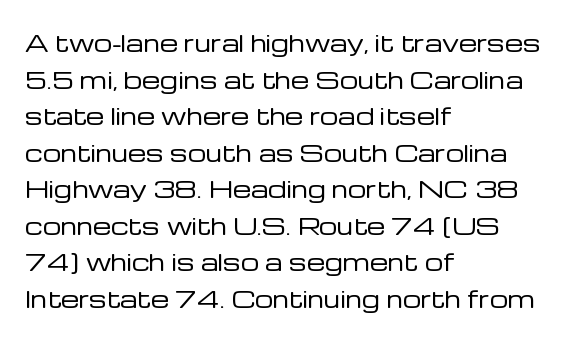
{"italic": "no", "bold": "no", "underline": "no", "align": "left", "line_spacing": "normal", "line_spacing_ratio": 1.59, "letter_spacing": "normal", "letter_spacing_em": 0.0, "glyph_px": 23}
